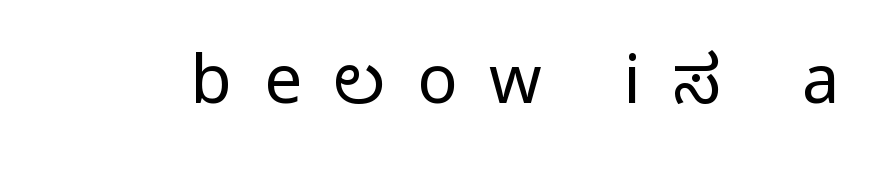
The image shows 67 px regular-weight, condensed sans-serif type, upright; set unusually wide letter spacing (+0.48 em), not underlined; low stroke contrast and a large x-height.
